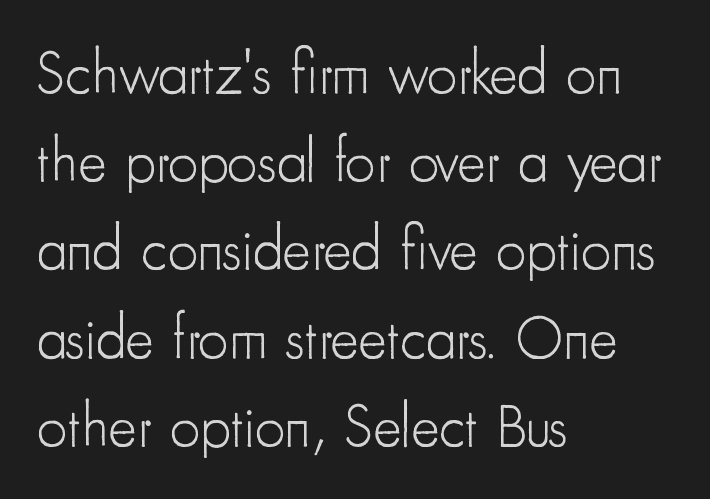
The image shows 60 px light, condensed sans-serif type, upright; set left-aligned, normal line spacing (1.47x), normal letter spacing, not underlined; low stroke contrast and a small x-height.
